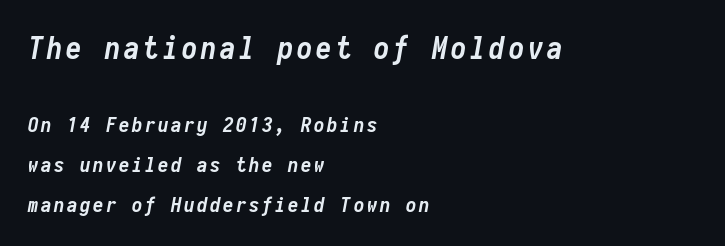
Q: Is the text bold? A: Yes.
Q: Is the text italic (slanted)? A: Yes, it leans right by about 10 degrees.
Q: Is the text underlined? A: No.
Q: How is the paragraph aligned? A: Left-aligned.
Q: Which block of text is set in a larger size, the first (top) or the second (bottom)? A: The first (top) one.
Q: Width (condensed, normal, or wide)? A: Condensed.
Q: Stroke contrast? A: Low.
Q: x-height? A: Medium.
Q: Monospaced? A: Yes.
